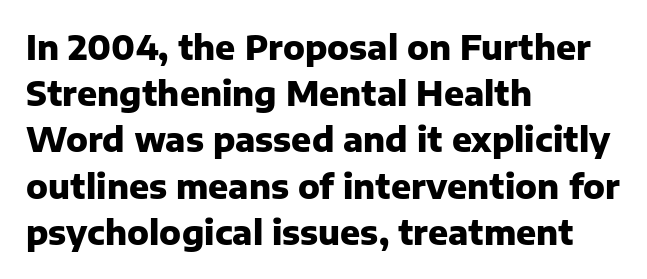
In terms of posture, this sample is upright. What stands out about the letter spacing? Nothing — it is the standard amount. Each glyph is drawn with heavy, bold strokes. Vertical spacing — default. Honestly, there is no underline to notice here at all. A typesetter would call this proportional, since set widths differ per character.
